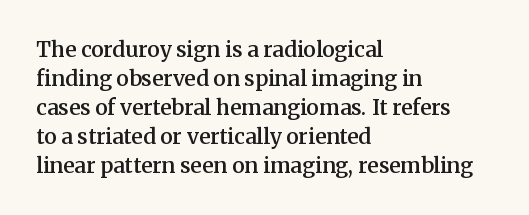
The image shows 21 px text type, upright; set left-aligned, normal line spacing (1.38x), normal letter spacing, not underlined.
